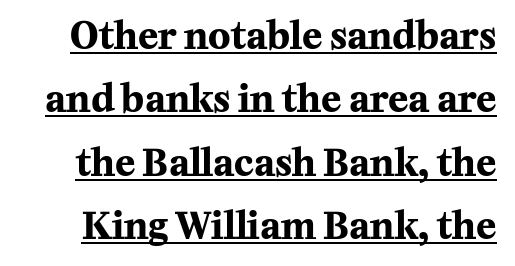
Honestly, the underline is the first thing you notice here. Quick note: not italic, upright. Letter spacing: default. Pretty heavy lettering here — definitely bold.
